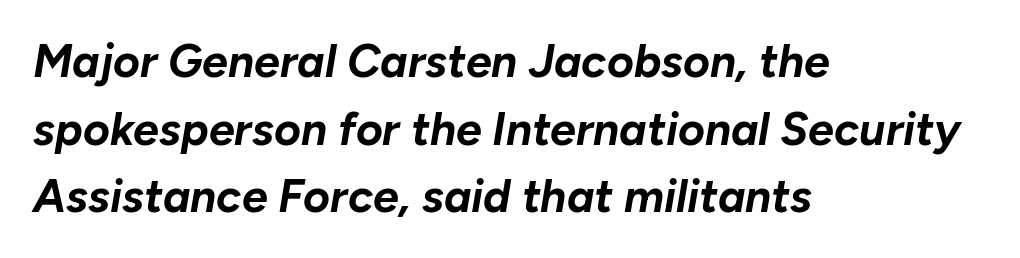
The image shows 46 px bold type, italic (leaning right); set left-aligned, normal line spacing (1.47x), normal letter spacing, not underlined; low stroke contrast and a medium x-height.
